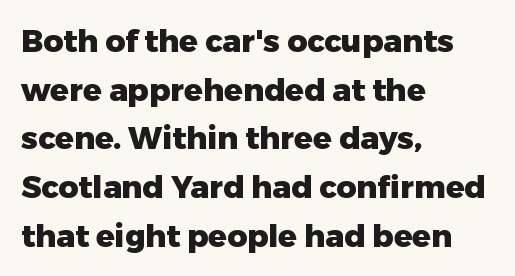
{"serif": "no", "italic": "no", "bold": "yes", "weight": "heavy", "width": "normal", "stroke_contrast": "low", "x_height": "medium", "monospaced": "no", "underline": "no", "align": "left", "line_spacing": "normal", "line_spacing_ratio": 1.57, "letter_spacing": "normal", "letter_spacing_em": 0.0, "glyph_px": 31}
